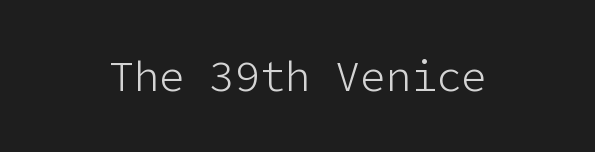
Q: Is the text bold? A: No.
Q: Is the text italic (slanted)? A: No, it is upright.
Q: Is the typeface a serif or a sans-serif typeface? A: Sans-serif.
Q: Is the text underlined? A: No.
Q: Is the spacing between letters normal or unusually wide? A: Normal.
Q: Width (condensed, normal, or wide)? A: Normal.
Q: Stroke contrast? A: Low.
Q: x-height? A: Medium.
